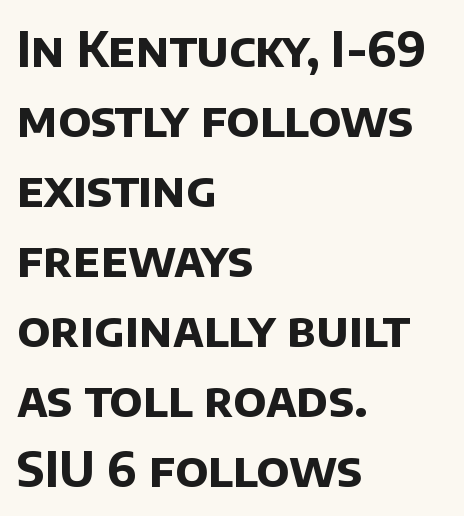
{"serif": "no", "bold": "yes", "weight": "bold", "width": "normal", "stroke_contrast": "low", "x_height": "large", "monospaced": "no", "underline": "no", "align": "left", "line_spacing": "normal", "line_spacing_ratio": 1.46, "letter_spacing": "normal", "letter_spacing_em": 0.0, "glyph_px": 48}
